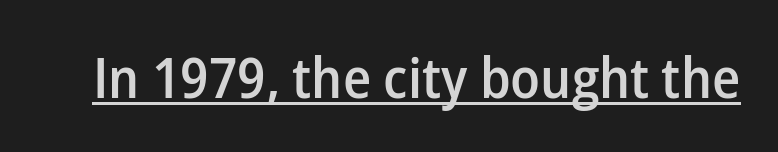
Q: Is the text bold? A: Semi-bold.
Q: Is the text italic (slanted)? A: No, it is upright.
Q: Is the typeface a serif or a sans-serif typeface? A: Sans-serif.
Q: Is the text underlined? A: Yes.
Q: Is the spacing between letters normal or unusually wide? A: Normal.
Q: Width (condensed, normal, or wide)? A: Normal.
Q: Stroke contrast? A: Low.
Q: x-height? A: Medium.
Q: Monospaced? A: No.
